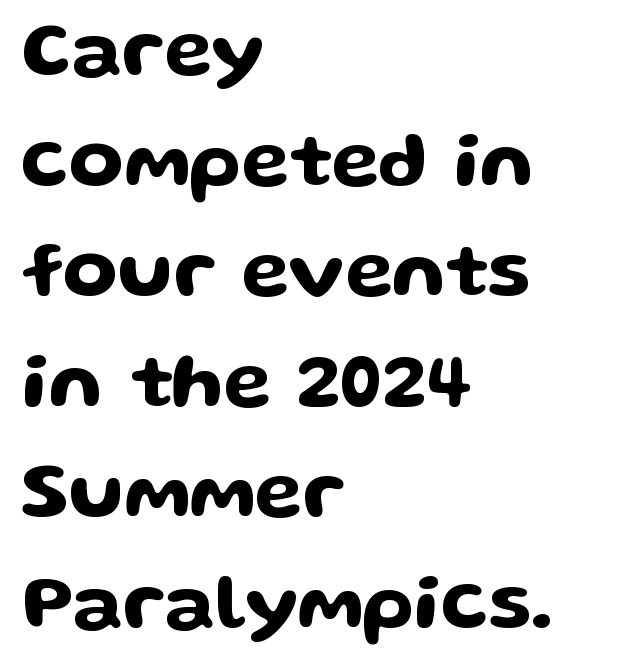
This block has exactly the height ordinary leading produces. Does the copy run flush right? No — it runs flush left. Observe the ordinary spacing: letters are neighbours, not strangers. This sample uses an upright cut, with every glyph sitting square on the baseline. Serifs: no, the terminals of the letterforms are clean.
